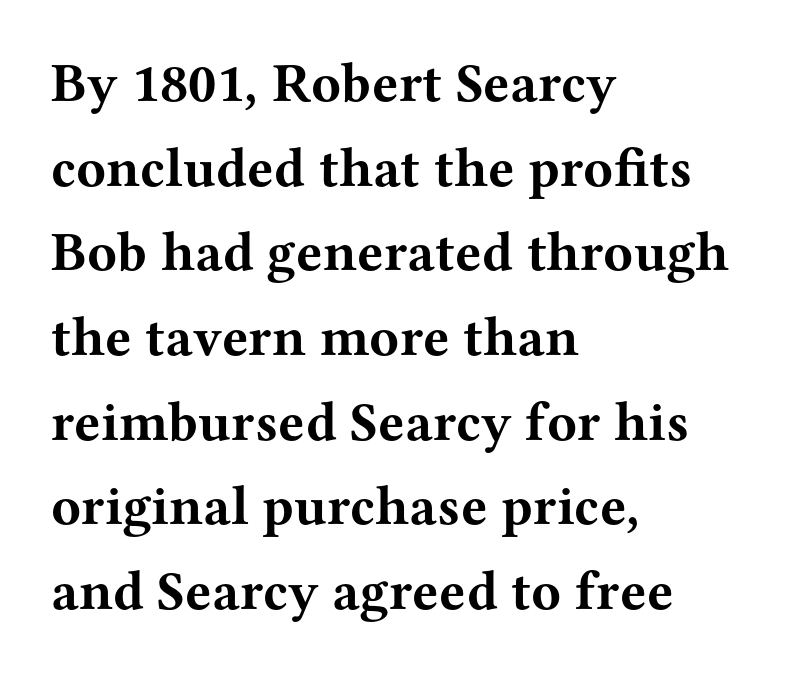
{"serif": "yes", "italic": "no", "bold": "yes", "weight": "bold", "width": "wide", "stroke_contrast": "medium", "x_height": "medium", "monospaced": "no", "underline": "no", "align": "left", "line_spacing": "normal", "line_spacing_ratio": 1.54, "letter_spacing": "normal", "letter_spacing_em": 0.0, "glyph_px": 55}
